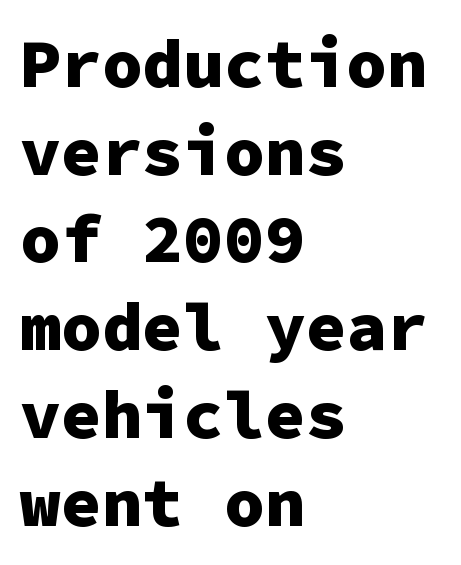
The image shows 68 px heavy sans-serif type, upright, monospaced; set left-aligned, normal line spacing (1.29x), normal letter spacing, not underlined; low stroke contrast and a medium x-height.
